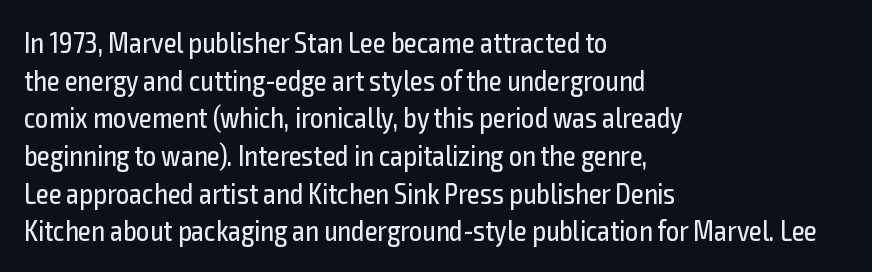
The letters advance in unequal steps, a hallmark of proportional type. I'd call this a sans setting — the letters go barefoot. The lines in this sample share a left origin and differ only in where they stop. Letter spacing: default. A clean baseline with only descenders dipping below it. These lines sit exactly where default settings would place them.
